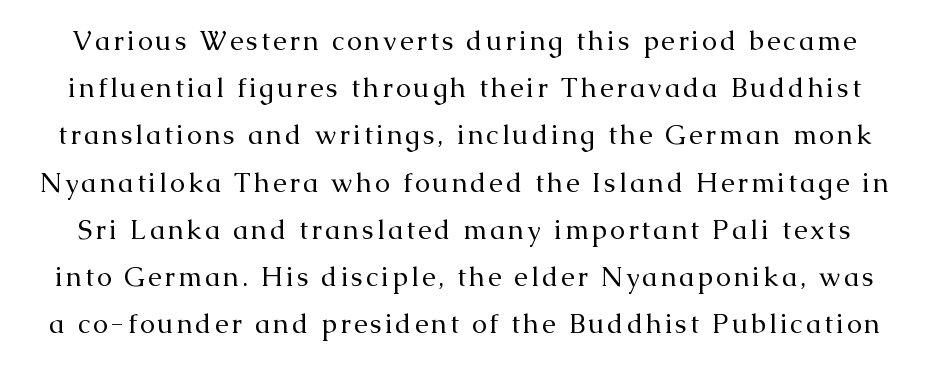
Q: Is the text bold? A: No.
Q: Is the text italic (slanted)? A: No, it is upright.
Q: Is the text underlined? A: No.
